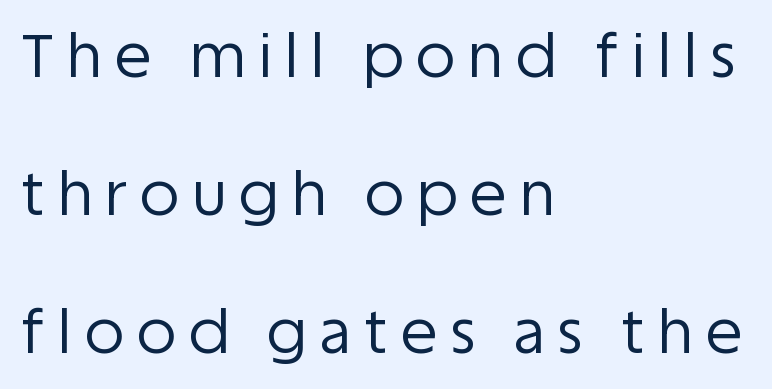
{"serif": "no", "italic": "no", "bold": "no", "weight": "regular", "width": "normal", "stroke_contrast": "low", "x_height": "large", "monospaced": "no", "underline": "no", "align": "left", "line_spacing": "loose", "line_spacing_ratio": 2.3, "letter_spacing": "wide", "letter_spacing_em": 0.22, "glyph_px": 60}
